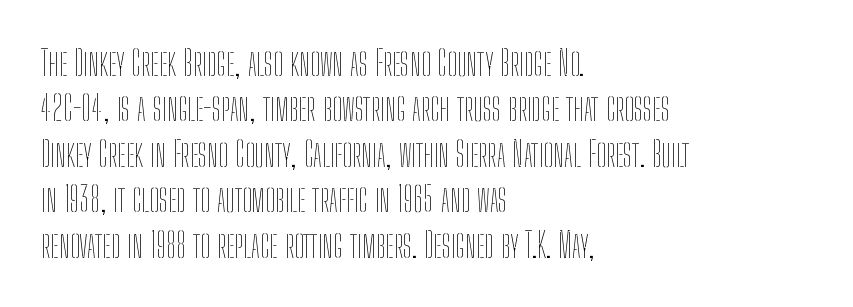
The letters look calm and open, with moderate or lighter stems. Proportional: the letters do not fall into vertical columns. Does the leading feel generous? No, just average. Nobody drew a line under any word here.
